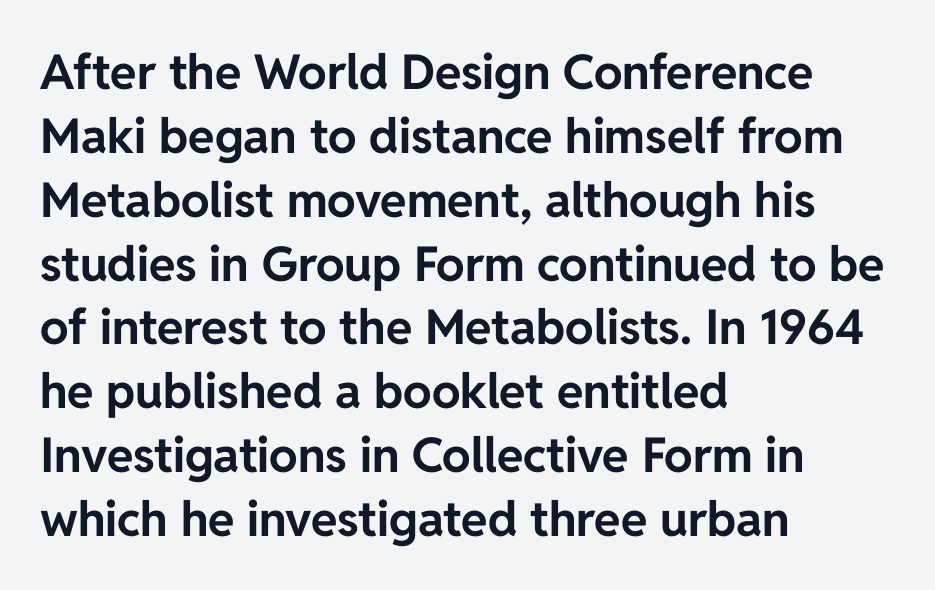
Letters rest on an invisible, unmarked baseline. Note: no serifs on the glyphs. This block has exactly the height ordinary leading produces. The typography opts for an upright posture over an oblique one. Set as a true bold cut, around the 700 mark. Alignment: flush left.
